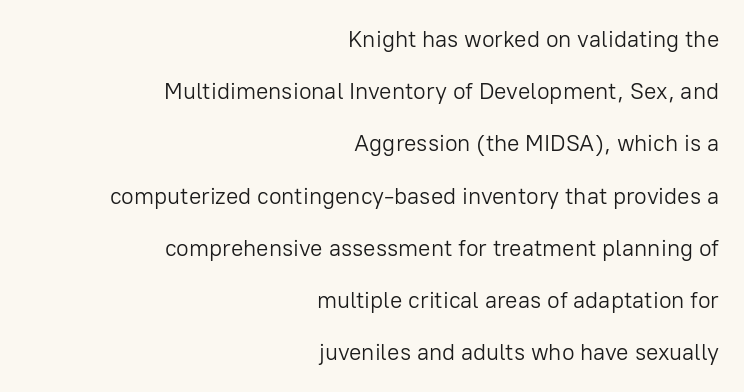
{"italic": "no", "bold": "no", "underline": "no", "align": "right", "line_spacing": "loose", "line_spacing_ratio": 2.27, "letter_spacing": "normal", "letter_spacing_em": 0.0, "glyph_px": 23}
